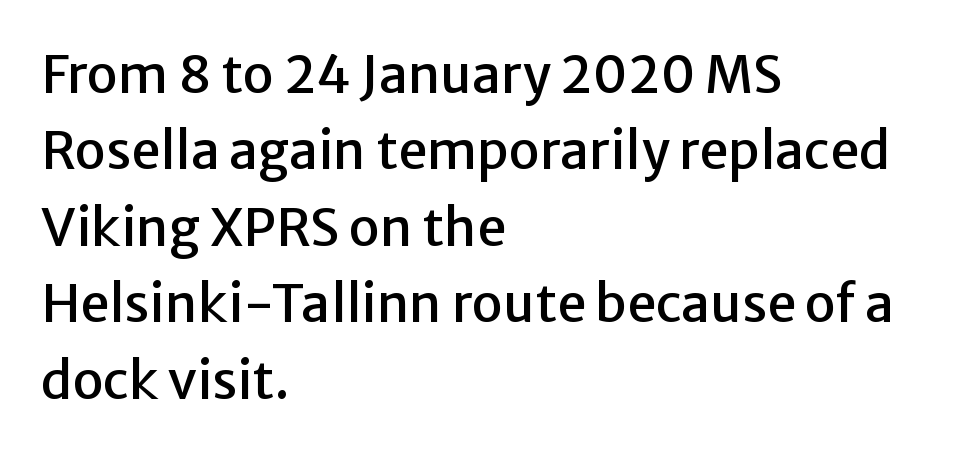
The image shows 52 px sans-serif type, upright; set left-aligned, normal line spacing (1.47x), normal letter spacing, not underlined; low stroke contrast and a medium x-height.
